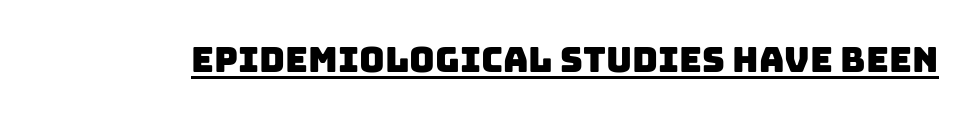
Q: Is the typeface a serif or a sans-serif typeface? A: Sans-serif.
Q: Is the text underlined? A: Yes.
Q: Is the spacing between letters normal or unusually wide? A: Normal.
Q: Width (condensed, normal, or wide)? A: Normal.
Q: Stroke contrast? A: Low.
Q: x-height? A: Large.
Q: Monospaced? A: No.
